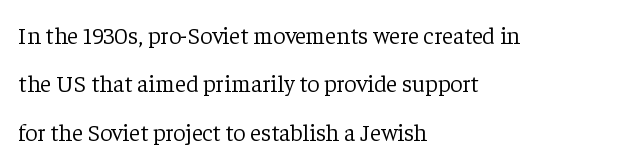
{"italic": "no", "bold": "no", "underline": "no", "align": "left", "line_spacing": "loose", "line_spacing_ratio": 2.02, "letter_spacing": "normal", "letter_spacing_em": 0.0, "glyph_px": 24}
